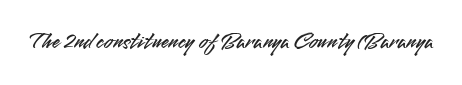
Each word holds together tightly as a unit, with standard inter-letter gaps. The specimen omits any rule beneath the text block's lines.
